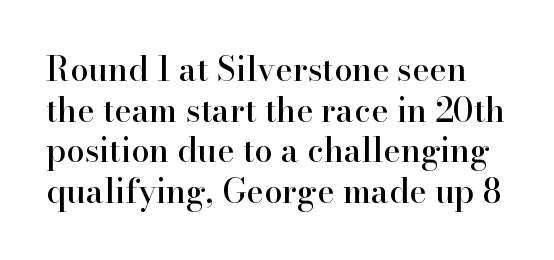
Q: Is the text italic (slanted)? A: No, it is upright.
Q: Is the typeface a serif or a sans-serif typeface? A: Serif.
Q: Is the text underlined? A: No.
Q: Is the spacing between letters normal or unusually wide? A: Normal.
Q: Width (condensed, normal, or wide)? A: Normal.
Q: Stroke contrast? A: High.
Q: x-height? A: Small.
Q: Monospaced? A: No.
